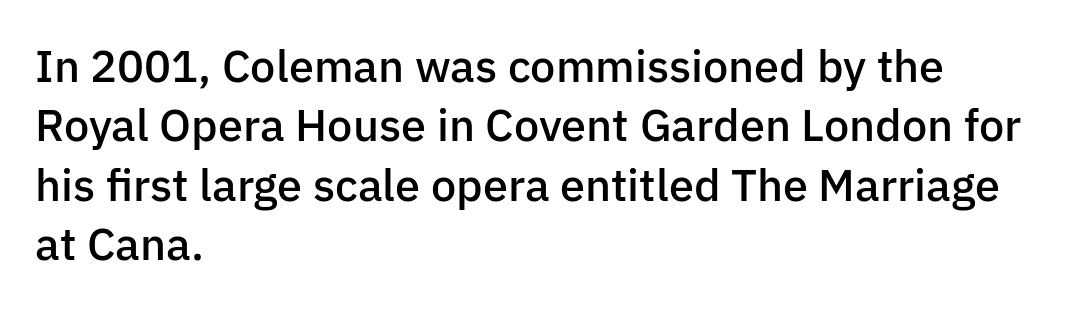
{"serif": "no", "italic": "no", "bold": "semi", "weight": "semibold", "width": "normal", "stroke_contrast": "low", "x_height": "medium", "monospaced": "no", "underline": "no", "align": "left", "line_spacing": "normal", "line_spacing_ratio": 1.32, "letter_spacing": "normal", "letter_spacing_em": 0.0, "glyph_px": 45}
